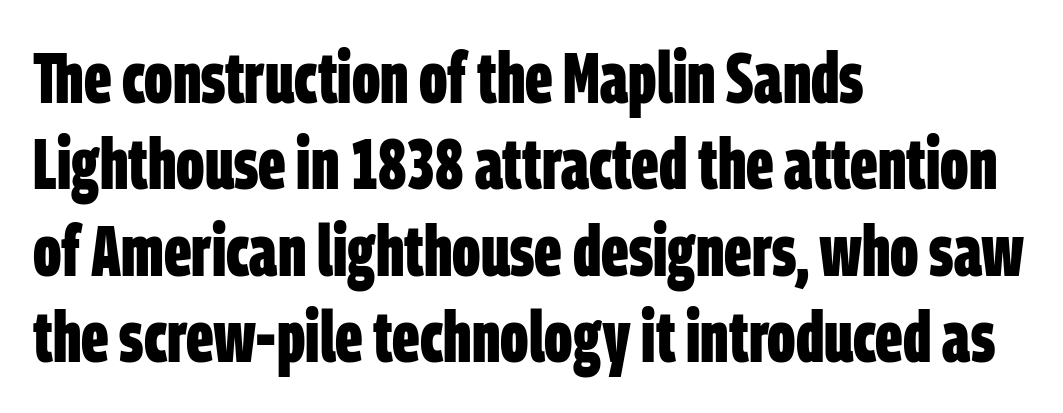
{"serif": "no", "bold": "yes", "weight": "bold", "width": "condensed", "stroke_contrast": "low", "x_height": "large", "monospaced": "no", "underline": "no", "align": "left", "line_spacing_ratio": 1.2, "letter_spacing": "normal", "letter_spacing_em": 0.0, "glyph_px": 72}
